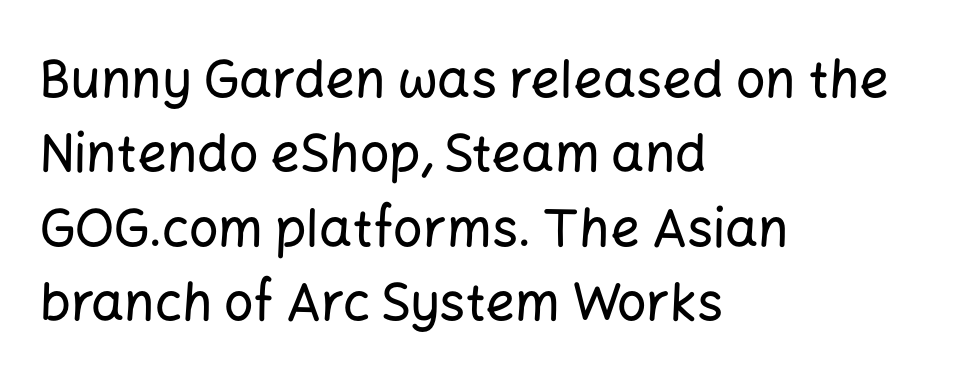
The image shows 52 px sans-serif type, upright; set left-aligned, normal line spacing (1.43x), normal letter spacing, not underlined; low stroke contrast and a medium x-height.
